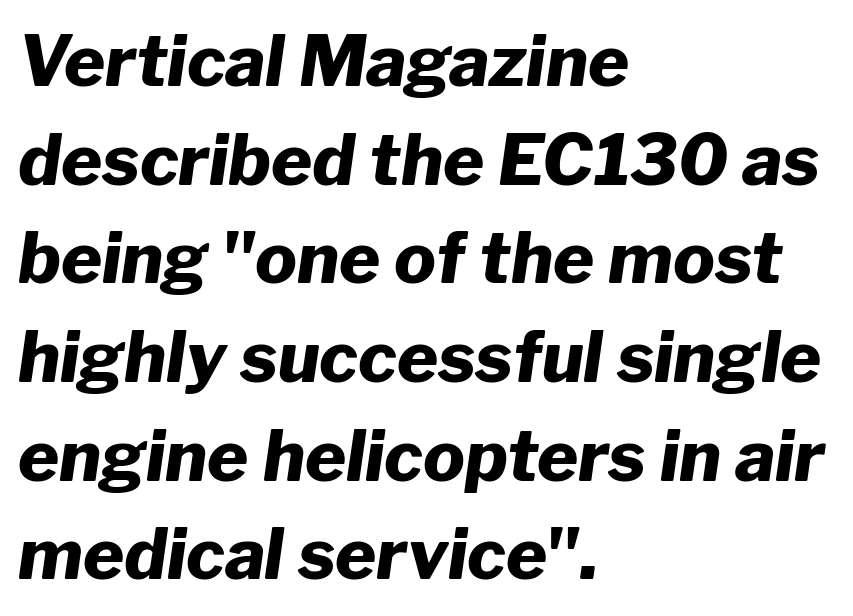
{"italic": "yes", "lean": "right", "slant_degrees": 8, "bold": "yes", "weight": "heavy", "width": "normal", "stroke_contrast": "low", "x_height": "medium", "monospaced": "no", "underline": "no", "align": "left", "line_spacing": "normal", "line_spacing_ratio": 1.41, "letter_spacing": "normal", "letter_spacing_em": 0.0, "glyph_px": 70}
